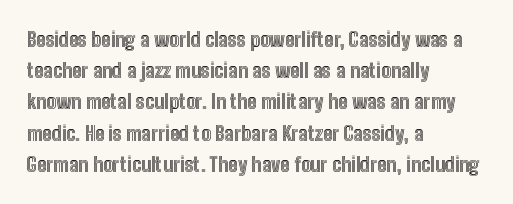
Q: Is the text italic (slanted)? A: No, it is upright.
Q: Is the text underlined? A: No.
Q: How is the paragraph aligned? A: Left-aligned.
Q: Is the spacing between letters normal or unusually wide? A: Normal.
Q: Is the spacing between lines tight, normal or loose? A: Normal.
